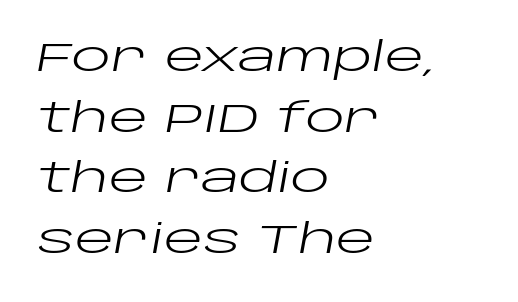
{"italic": "yes", "lean": "right", "slant_degrees": 10, "bold": "no", "weight": "regular", "width": "wide", "stroke_contrast": "low", "x_height": "large", "monospaced": "no", "underline": "no", "align": "left", "line_spacing": "normal", "line_spacing_ratio": 1.48, "letter_spacing": "normal", "letter_spacing_em": 0.0, "glyph_px": 41}
